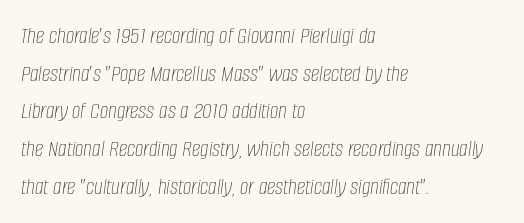
{"italic": "yes", "lean": "right", "slant_degrees": 8, "bold": "no", "underline": "no", "align": "left", "line_spacing": "normal", "line_spacing_ratio": 1.57, "letter_spacing": "normal", "letter_spacing_em": 0.0, "glyph_px": 24}
